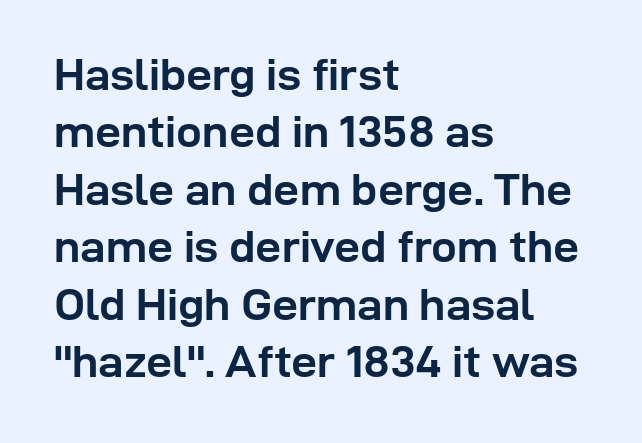
The image shows 46 px semibold sans-serif type, upright; set left-aligned, normal line spacing (1.25x), normal letter spacing, not underlined; low stroke contrast and a medium x-height.
